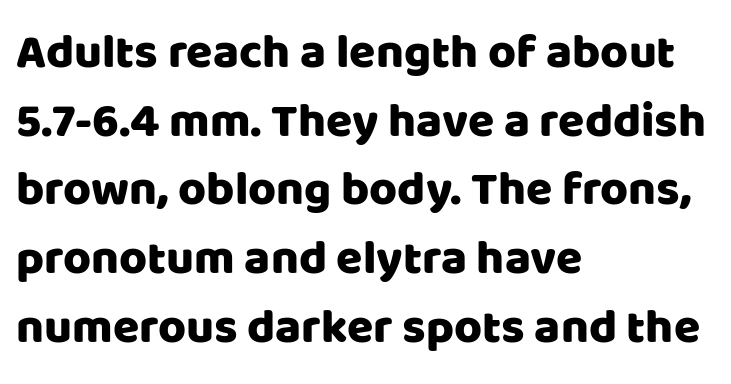
{"serif": "no", "italic": "no", "width": "normal", "stroke_contrast": "low", "x_height": "large", "monospaced": "no", "underline": "no", "align": "left", "line_spacing": "normal", "line_spacing_ratio": 1.43, "letter_spacing": "normal", "letter_spacing_em": 0.0, "glyph_px": 48}
